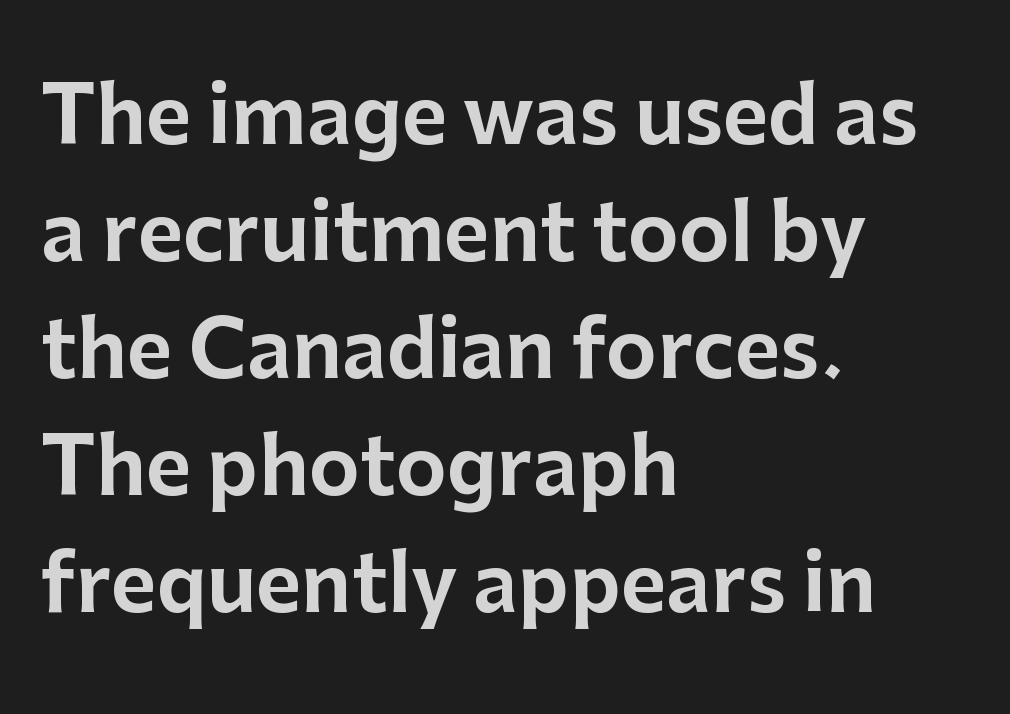
Q: Is the text italic (slanted)? A: No, it is upright.
Q: Is the typeface a serif or a sans-serif typeface? A: Sans-serif.
Q: Is the text underlined? A: No.
Q: How is the paragraph aligned? A: Left-aligned.
Q: Is the spacing between letters normal or unusually wide? A: Normal.
Q: Is the spacing between lines tight, normal or loose? A: Normal.
Q: Width (condensed, normal, or wide)? A: Normal.
Q: Stroke contrast? A: Low.
Q: x-height? A: Medium.
Q: Monospaced? A: No.
